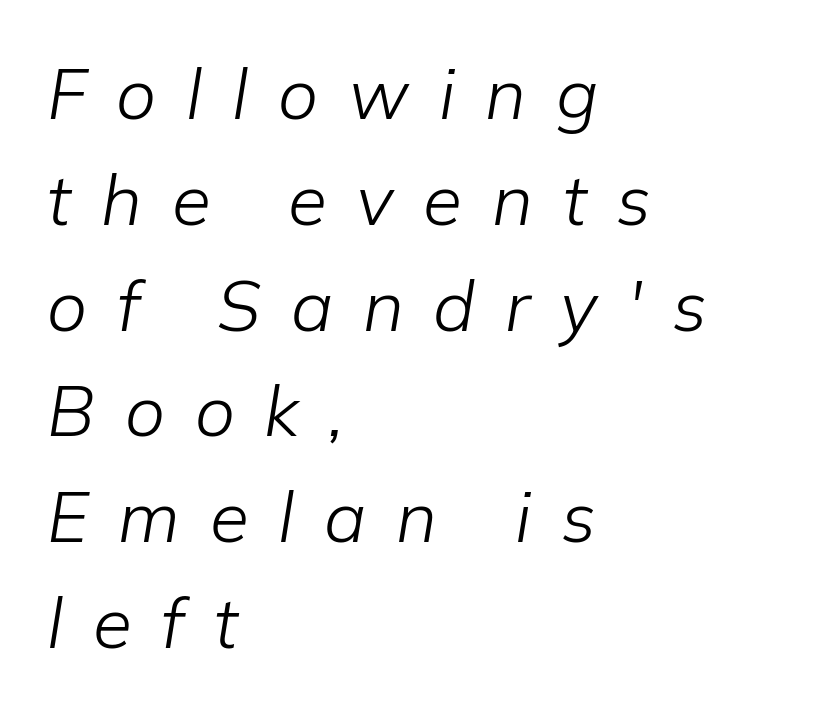
A typesetter would mark this as italic. Stem width sits at or under what a default text font uses. The lines in this sample share a left origin and differ only in where they stop. Letter spacing: wide. Regarding leading, the lines here are spaced in the standard way. Quick note: underline off.
